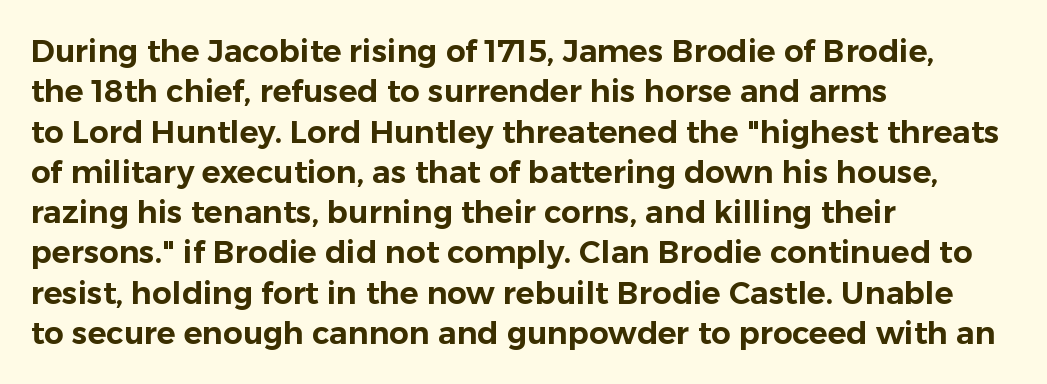
{"serif": "no", "italic": "no", "width": "normal", "stroke_contrast": "low", "x_height": "medium", "monospaced": "no", "underline": "no", "align": "left", "line_spacing": "normal", "line_spacing_ratio": 1.3, "letter_spacing": "normal", "letter_spacing_em": 0.0, "glyph_px": 31}
